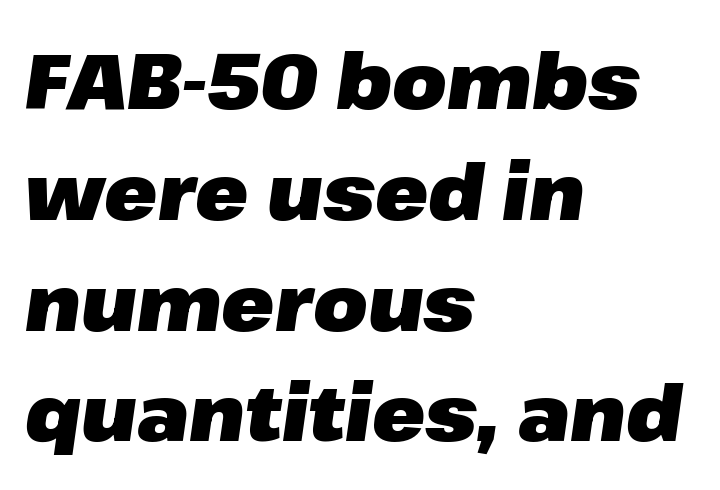
Q: Is the text bold? A: Yes.
Q: Is the text italic (slanted)? A: Yes, it leans right by about 8 degrees.
Q: Is the text underlined? A: No.
Q: How is the paragraph aligned? A: Left-aligned.
Q: Is the spacing between letters normal or unusually wide? A: Normal.
Q: Is the spacing between lines tight, normal or loose? A: Normal.
Q: Width (condensed, normal, or wide)? A: Normal.
Q: Stroke contrast? A: Low.
Q: x-height? A: Medium.
Q: Monospaced? A: No.
